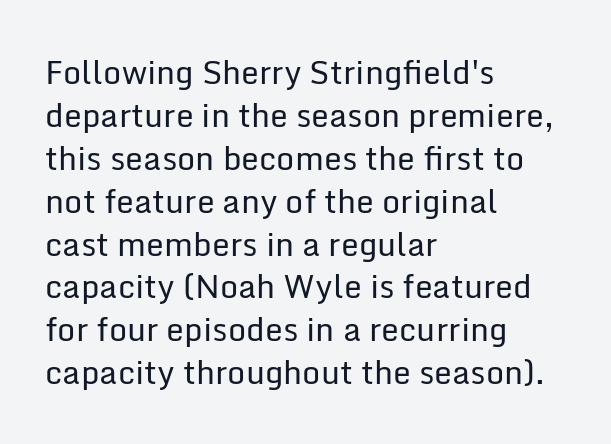
Q: Is the text bold? A: No.
Q: Is the text italic (slanted)? A: No, it is upright.
Q: Is the typeface a serif or a sans-serif typeface? A: Sans-serif.
Q: Is the text underlined? A: No.
Q: How is the paragraph aligned? A: Left-aligned.
Q: Is the spacing between letters normal or unusually wide? A: Normal.
Q: Is the spacing between lines tight, normal or loose? A: Normal.
Q: Width (condensed, normal, or wide)? A: Normal.
Q: Stroke contrast? A: Low.
Q: x-height? A: Medium.
Q: Monospaced? A: No.
